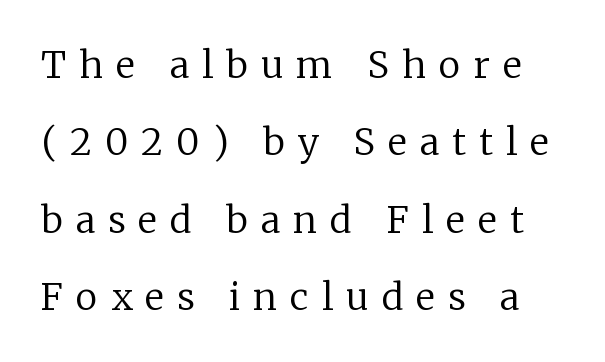
The image shows 37 px regular-weight serif type, upright; set loose line spacing (2.09x), unusually wide letter spacing (+0.35 em), not underlined; low stroke contrast and a medium x-height.
